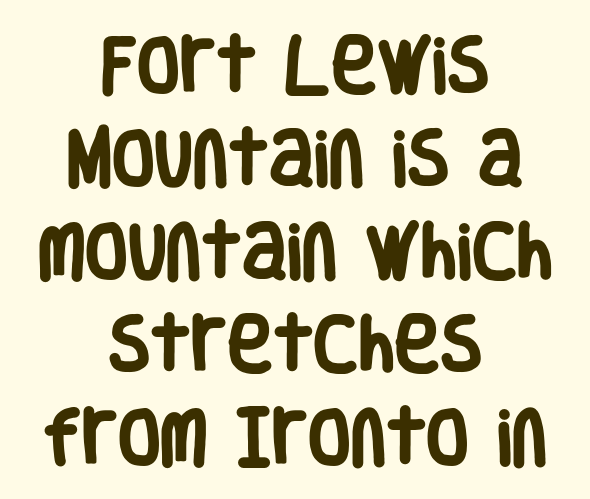
Q: Is the text bold? A: Yes.
Q: Is the text italic (slanted)? A: No, it is upright.
Q: Is the typeface a serif or a sans-serif typeface? A: Sans-serif.
Q: Is the text underlined? A: No.
Q: How is the paragraph aligned? A: Centered.
Q: Is the spacing between letters normal or unusually wide? A: Normal.
Q: Is the spacing between lines tight, normal or loose? A: Normal.
Q: Width (condensed, normal, or wide)? A: Condensed.
Q: Stroke contrast? A: Low.
Q: x-height? A: Large.
Q: Monospaced? A: No.
